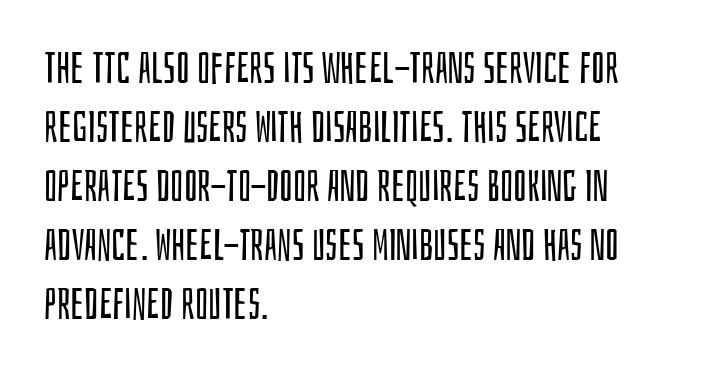
The image shows 43 px regular-weight, condensed sans-serif type, upright; set left-aligned, normal line spacing (1.37x), normal letter spacing, not underlined; low stroke contrast and a large x-height.
